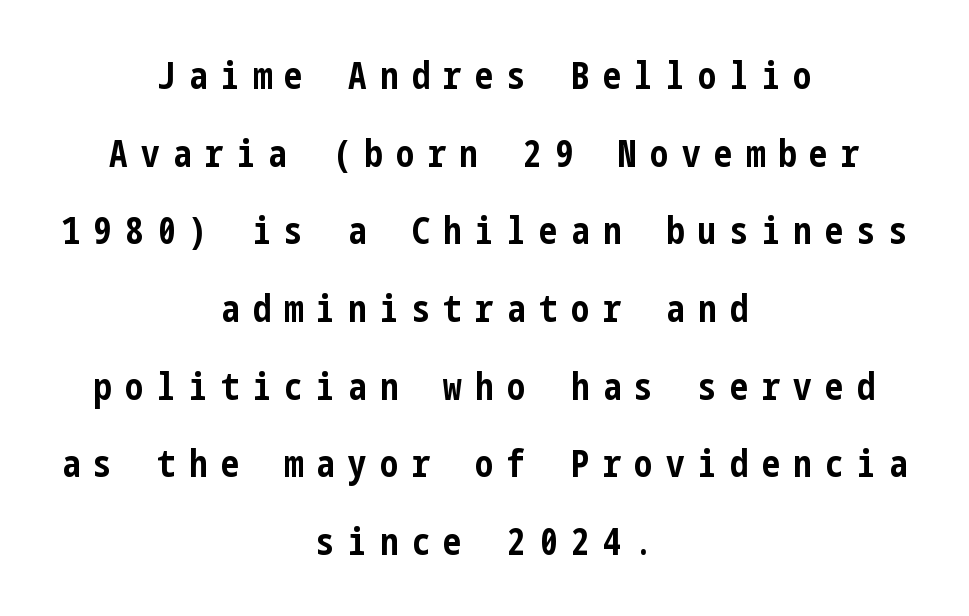
Q: Is the text bold? A: Yes.
Q: Is the text italic (slanted)? A: No, it is upright.
Q: Is the typeface a serif or a sans-serif typeface? A: Sans-serif.
Q: Is the text underlined? A: No.
Q: How is the paragraph aligned? A: Centered.
Q: Is the spacing between letters normal or unusually wide? A: Unusually wide.
Q: Is the spacing between lines tight, normal or loose? A: Loose.
Q: Width (condensed, normal, or wide)? A: Condensed.
Q: Stroke contrast? A: Low.
Q: x-height? A: Medium.
